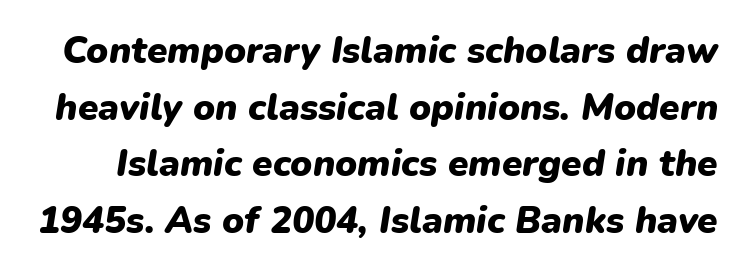
The image shows 37 px heavy type, italic (leaning right); set normal line spacing (1.53x), normal letter spacing, not underlined; low stroke contrast and a medium x-height.
